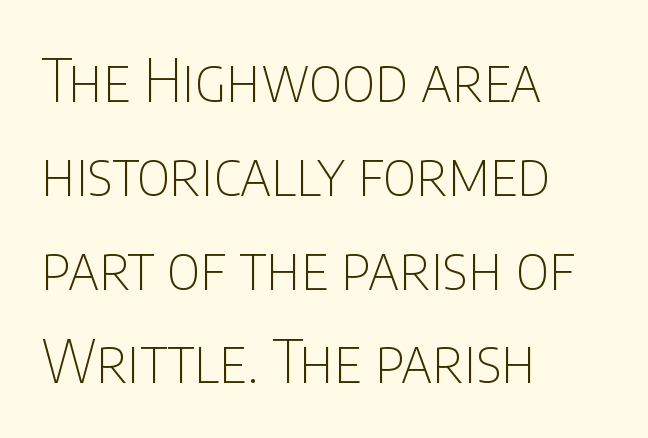
{"serif": "no", "italic": "no", "bold": "no", "weight": "thin", "width": "condensed", "stroke_contrast": "low", "x_height": "large", "monospaced": "no", "underline": "no", "align": "left", "line_spacing": "normal", "line_spacing_ratio": 1.59, "letter_spacing": "normal", "letter_spacing_em": 0.0, "glyph_px": 59}
